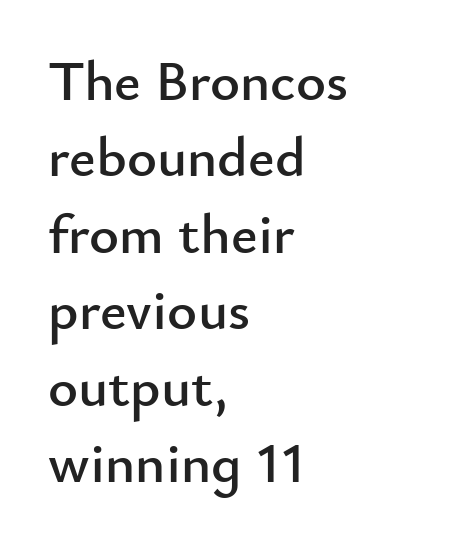
Q: Is the text italic (slanted)? A: No, it is upright.
Q: Is the typeface a serif or a sans-serif typeface? A: Sans-serif.
Q: Is the text underlined? A: No.
Q: How is the paragraph aligned? A: Left-aligned.
Q: Is the spacing between letters normal or unusually wide? A: Normal.
Q: Is the spacing between lines tight, normal or loose? A: Normal.
Q: Width (condensed, normal, or wide)? A: Normal.
Q: Stroke contrast? A: Low.
Q: x-height? A: Small.
Q: Monospaced? A: No.
